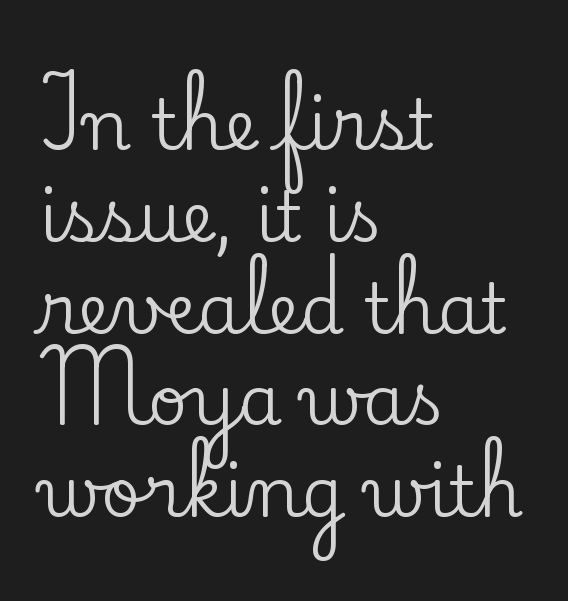
Q: Is the text italic (slanted)? A: No, it is upright.
Q: Is the typeface a serif or a sans-serif typeface? A: Serif.
Q: Is the text underlined? A: No.
Q: How is the paragraph aligned? A: Left-aligned.
Q: Is the spacing between letters normal or unusually wide? A: Normal.
Q: Is the spacing between lines tight, normal or loose? A: Normal.
Q: Width (condensed, normal, or wide)? A: Normal.
Q: Stroke contrast? A: Low.
Q: x-height? A: Small.
Q: Monospaced? A: No.
